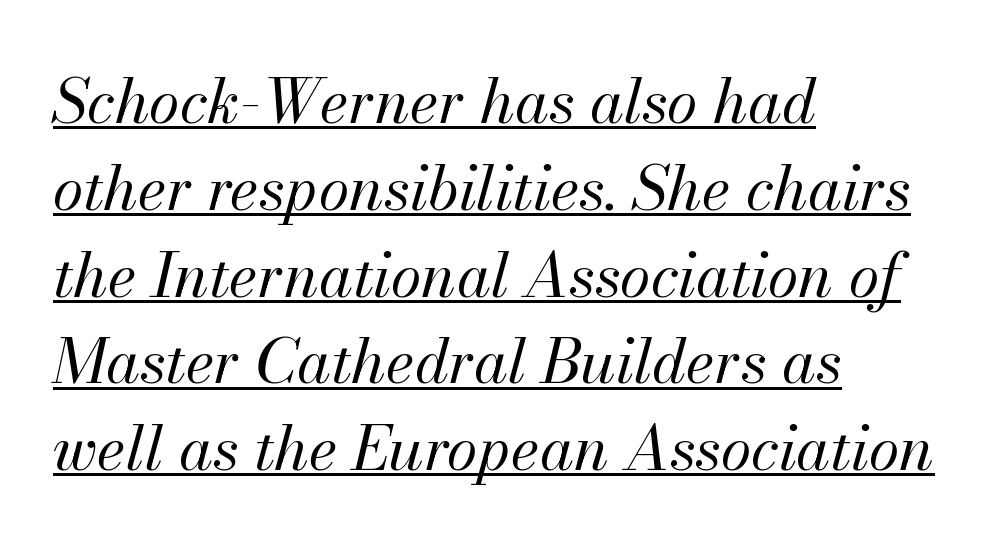
The image shows 62 px regular-weight type, italic (leaning right); set left-aligned, normal line spacing (1.4x), normal letter spacing, underlined; medium stroke contrast and a small x-height.
